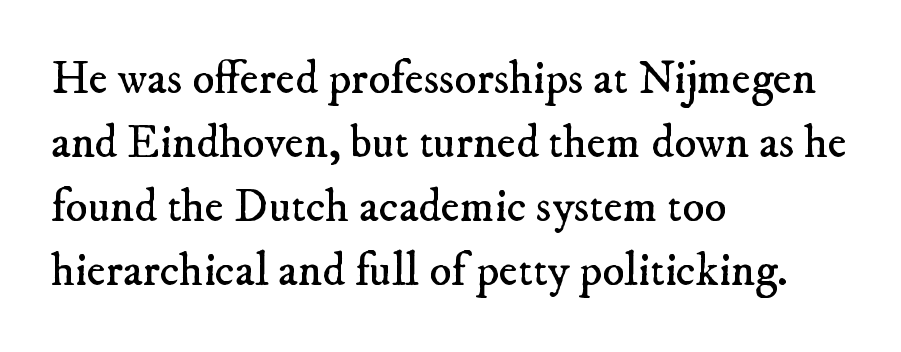
{"serif": "yes", "bold": "no", "weight": "regular", "width": "normal", "stroke_contrast": "low", "x_height": "small", "monospaced": "no", "underline": "no", "align": "left", "line_spacing": "normal", "line_spacing_ratio": 1.39, "letter_spacing": "normal", "letter_spacing_em": 0.0, "glyph_px": 46}
